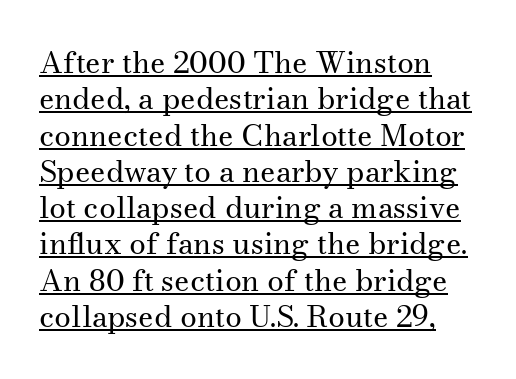
Q: Is the text bold? A: No.
Q: Is the text italic (slanted)? A: No, it is upright.
Q: Is the typeface a serif or a sans-serif typeface? A: Serif.
Q: Is the text underlined? A: Yes.
Q: How is the paragraph aligned? A: Left-aligned.
Q: Is the spacing between letters normal or unusually wide? A: Normal.
Q: Width (condensed, normal, or wide)? A: Normal.
Q: Stroke contrast? A: Medium.
Q: x-height? A: Small.
Q: Monospaced? A: No.
